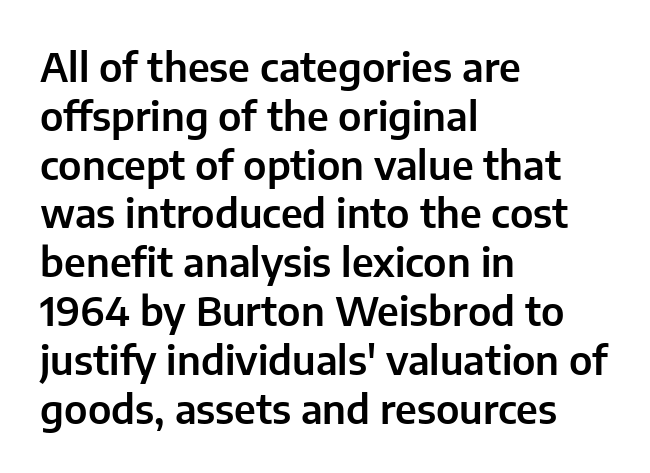
{"serif": "no", "italic": "no", "width": "normal", "stroke_contrast": "low", "x_height": "medium", "monospaced": "no", "underline": "no", "align": "left", "line_spacing_ratio": 1.22, "letter_spacing": "normal", "letter_spacing_em": 0.0, "glyph_px": 40}
